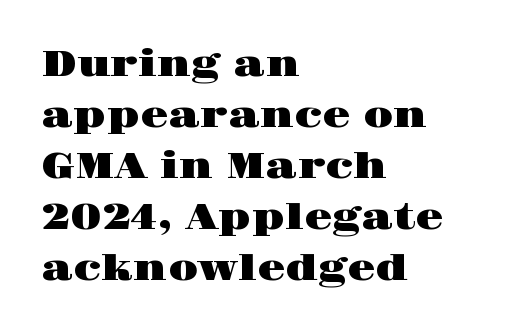
The lettering holds an erect, upright posture throughout. Each line starts at the same left margin while the right side varies. Summary of vertical rhythm: regular, with standard interline spacing. Glyph-to-glyph distance matches everyday printed text.
